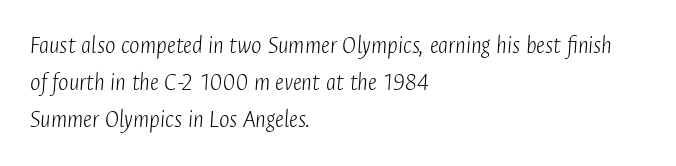
The image shows 25 px text type, italic (leaning right); set left-aligned, normal line spacing (1.49x), normal letter spacing, not underlined.
